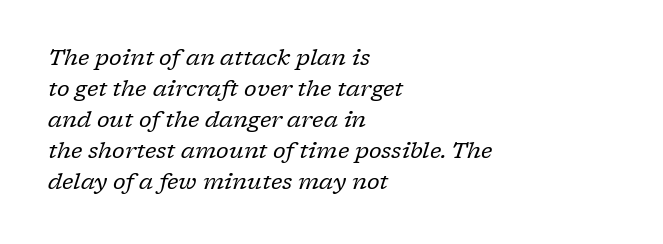
Q: Is the text bold? A: No.
Q: Is the text italic (slanted)? A: Yes, it leans right by about 17 degrees.
Q: Is the text underlined? A: No.
Q: How is the paragraph aligned? A: Left-aligned.
Q: Is the spacing between letters normal or unusually wide? A: Normal.
Q: Is the spacing between lines tight, normal or loose? A: Normal.
